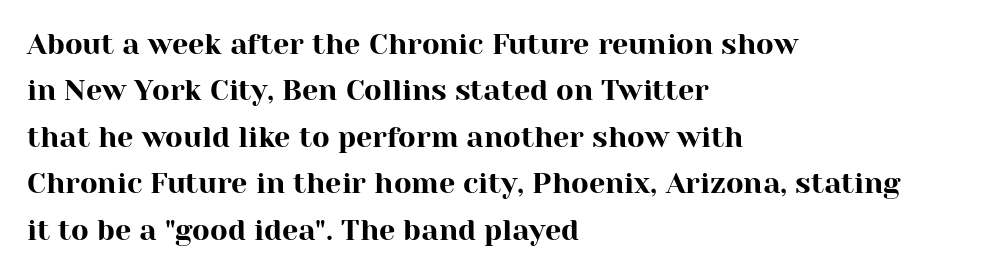
Spacing verdict: proportional, widths tailored to each character. The compositor pushed each line to the left boundary. Ascenders rise straight up at ninety degrees. You could call the tracking neutral — neither tight nor loose. Does the type have serifs? Yes, each stem ends in a small foot. Check the space under the baseline: it is left empty.
